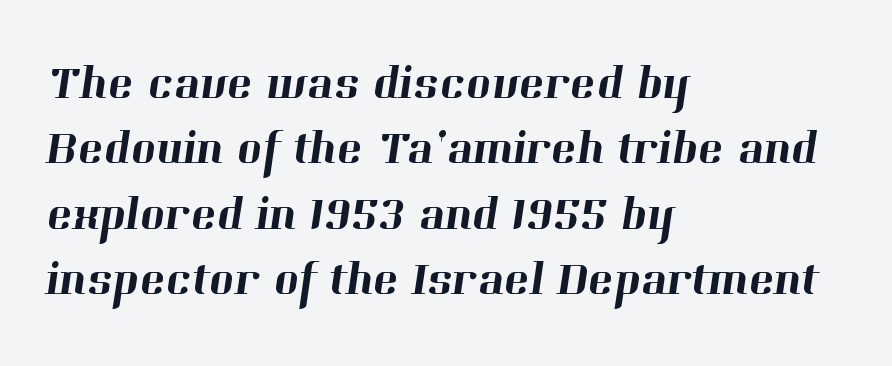
The lines in this sample share a left origin and differ only in where they stop. Notice how descenders clear the ascenders below comfortably — that's standard leading. Character widths vary here, with narrow letters taking less room than wide ones. Glyph-to-glyph distance matches everyday printed text. Is this a sans? No — the strokes have serifs.
